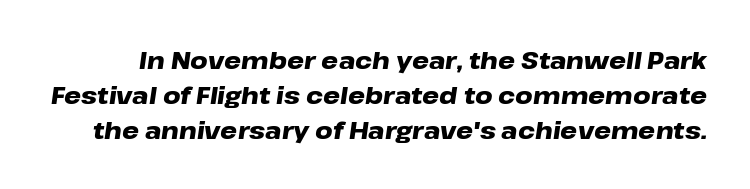
{"italic": "yes", "lean": "right", "slant_degrees": 8, "bold": "yes", "underline": "no", "line_spacing": "normal", "line_spacing_ratio": 1.45, "letter_spacing": "normal", "letter_spacing_em": 0.0, "glyph_px": 24}
